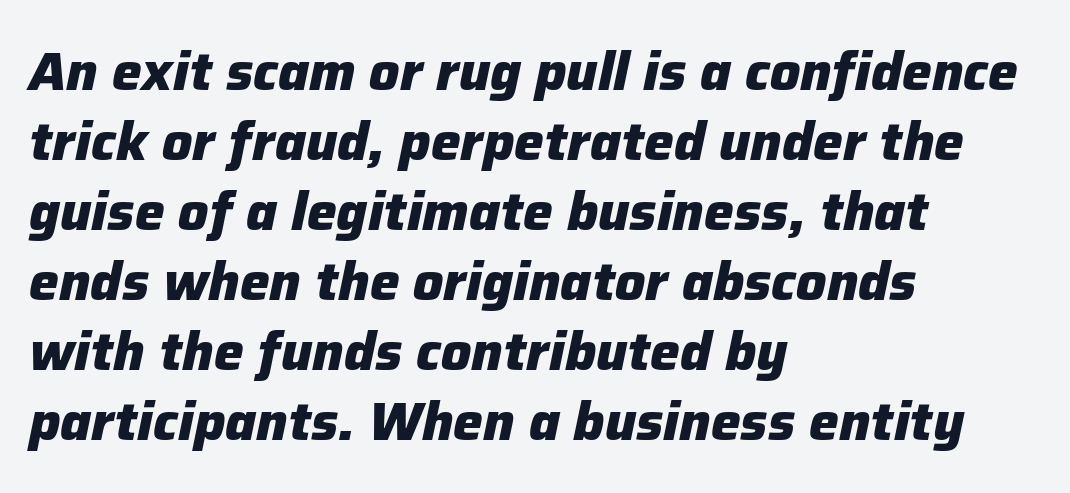
The image shows 53 px heavy type, italic (leaning right); set left-aligned, normal line spacing (1.32x), normal letter spacing, not underlined; low stroke contrast and a medium x-height.
